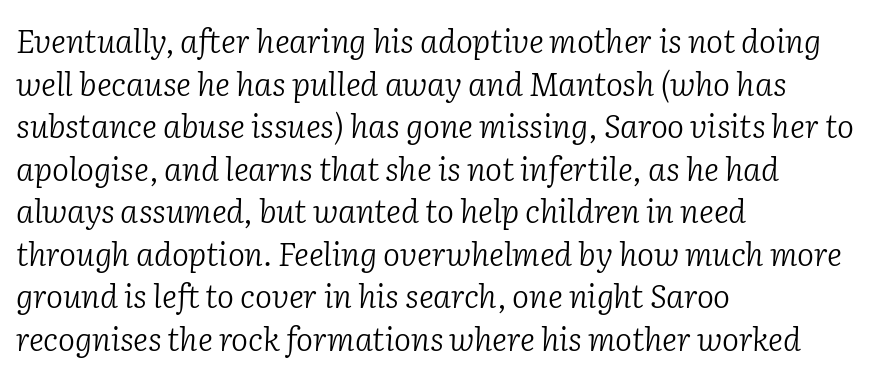
The image shows 32 px light serif type, italic (leaning right); set left-aligned, normal line spacing (1.33x), normal letter spacing, not underlined; low stroke contrast and a medium x-height.
